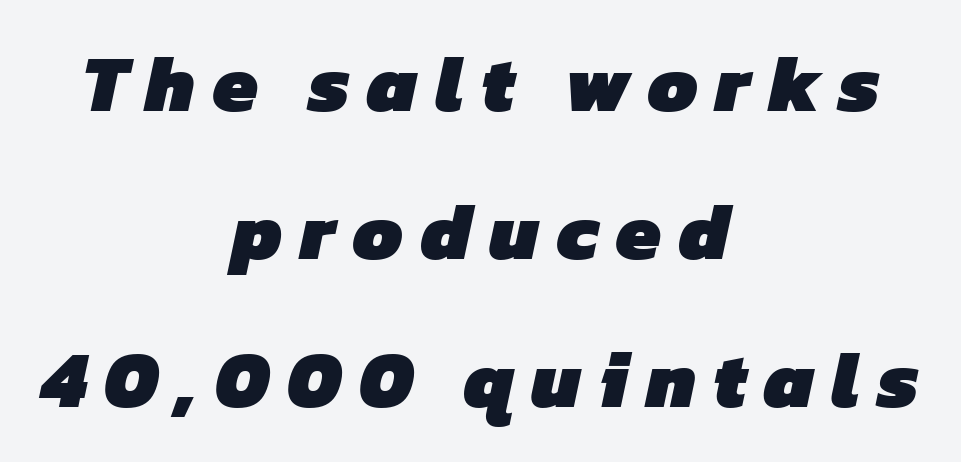
Q: Is the text bold? A: Yes.
Q: Is the typeface a serif or a sans-serif typeface? A: Sans-serif.
Q: Is the text underlined? A: No.
Q: How is the paragraph aligned? A: Centered.
Q: Is the spacing between letters normal or unusually wide? A: Unusually wide.
Q: Width (condensed, normal, or wide)? A: Normal.
Q: Stroke contrast? A: Low.
Q: x-height? A: Medium.
Q: Monospaced? A: No.
